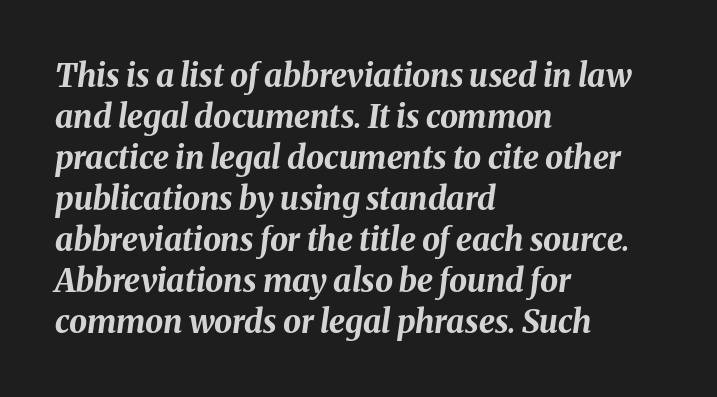
The image shows 32 px bold type, italic (leaning right); set left-aligned, normal line spacing (1.28x), normal letter spacing, not underlined; medium stroke contrast and a medium x-height.
